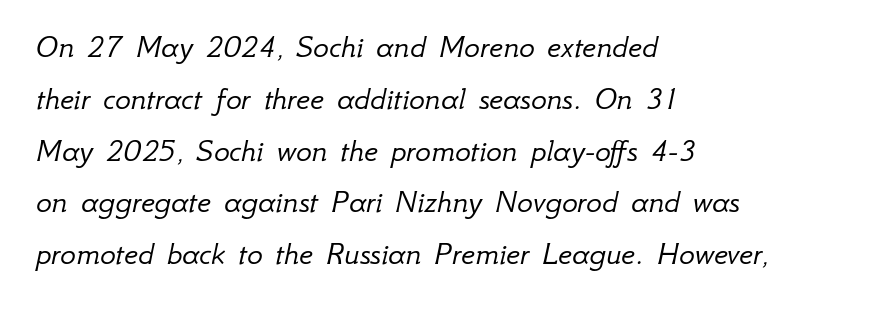
Looks like regular typesetting: each glyph gets only the width it needs. This sample keeps an unexceptional amount of space between lines. There is no visible air inserted between adjacent glyphs. Designer's note — italics engaged. The foot of each line stays bare and open.
